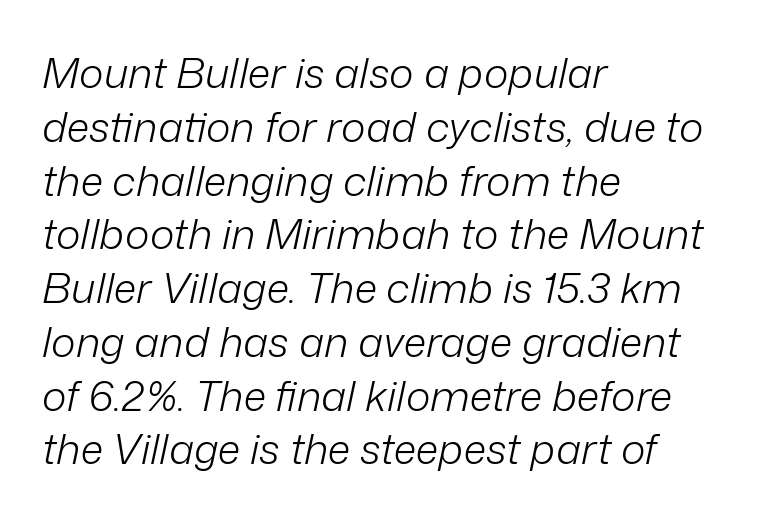
The image shows 42 px light type, italic (leaning right); set left-aligned, normal line spacing (1.28x), normal letter spacing, not underlined; low stroke contrast and a medium x-height.
